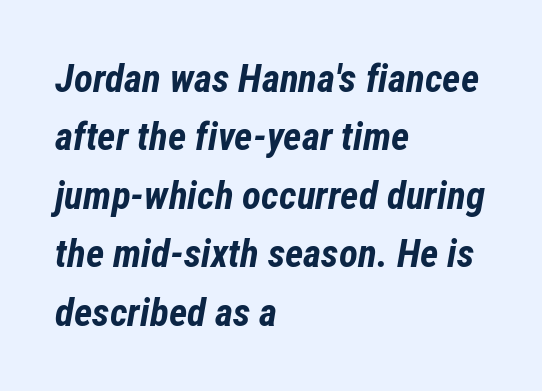
Q: Is the text bold? A: Yes.
Q: Is the text italic (slanted)? A: Yes, it leans right by about 12 degrees.
Q: Is the text underlined? A: No.
Q: How is the paragraph aligned? A: Left-aligned.
Q: Is the spacing between letters normal or unusually wide? A: Normal.
Q: Is the spacing between lines tight, normal or loose? A: Normal.
Q: Width (condensed, normal, or wide)? A: Condensed.
Q: Stroke contrast? A: Low.
Q: x-height? A: Medium.
Q: Monospaced? A: No.
